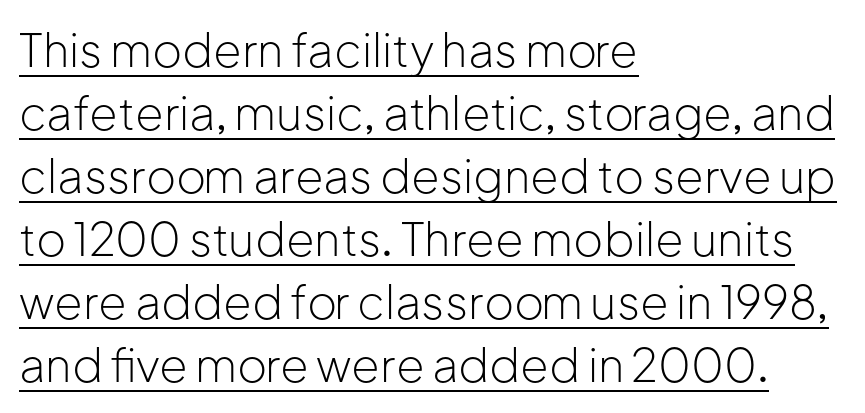
Q: Is the text bold? A: No.
Q: Is the text italic (slanted)? A: No, it is upright.
Q: Is the typeface a serif or a sans-serif typeface? A: Sans-serif.
Q: Is the text underlined? A: Yes.
Q: How is the paragraph aligned? A: Left-aligned.
Q: Is the spacing between letters normal or unusually wide? A: Normal.
Q: Is the spacing between lines tight, normal or loose? A: Normal.
Q: Width (condensed, normal, or wide)? A: Normal.
Q: Stroke contrast? A: Low.
Q: x-height? A: Medium.
Q: Monospaced? A: No.
